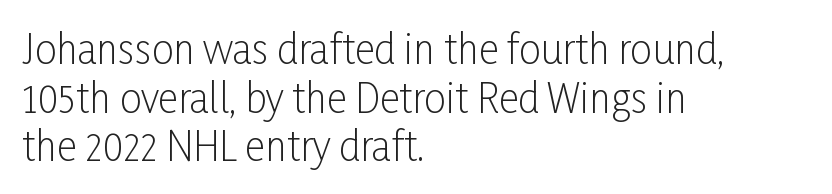
Q: Is the text bold? A: No.
Q: Is the text italic (slanted)? A: No, it is upright.
Q: Is the typeface a serif or a sans-serif typeface? A: Sans-serif.
Q: Is the text underlined? A: No.
Q: How is the paragraph aligned? A: Left-aligned.
Q: Is the spacing between letters normal or unusually wide? A: Normal.
Q: Is the spacing between lines tight, normal or loose? A: Normal.
Q: Width (condensed, normal, or wide)? A: Condensed.
Q: Stroke contrast? A: Low.
Q: x-height? A: Medium.
Q: Monospaced? A: No.
